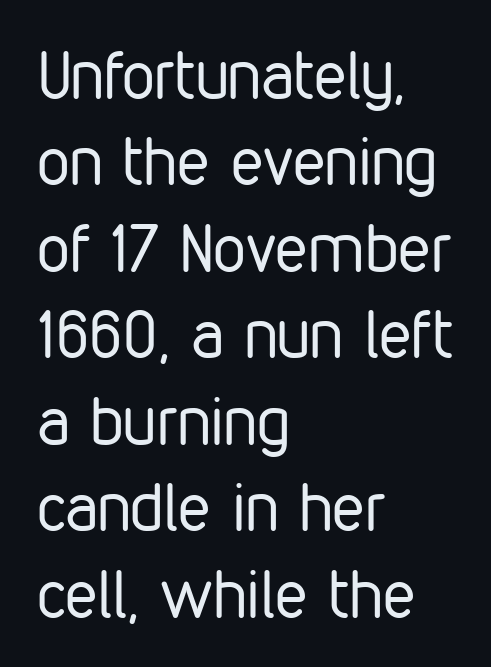
The type sits square on the baseline with zero lean. Think of a printed novel: that variable character pitch is what you see here. The horizontal fit of the characters is conventional and even. Glance below the letters and you will spot only blank space. Each line starts at the same left margin while the right side varies.
